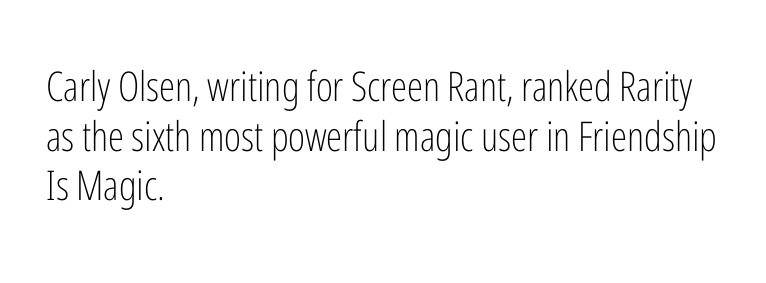
Q: Is the text bold? A: No.
Q: Is the text italic (slanted)? A: No, it is upright.
Q: Is the typeface a serif or a sans-serif typeface? A: Sans-serif.
Q: Is the text underlined? A: No.
Q: How is the paragraph aligned? A: Left-aligned.
Q: Is the spacing between letters normal or unusually wide? A: Normal.
Q: Width (condensed, normal, or wide)? A: Condensed.
Q: Stroke contrast? A: Low.
Q: x-height? A: Medium.
Q: Monospaced? A: No.
